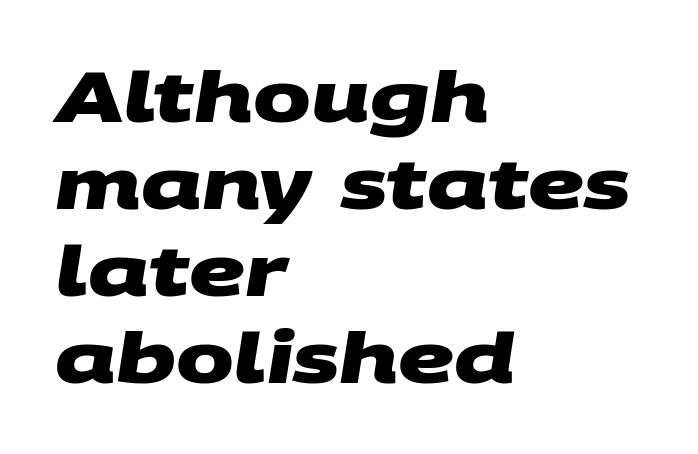
The image shows 69 px heavy, wide sans-serif type; set left-aligned, normal line spacing (1.26x), normal letter spacing, not underlined; medium stroke contrast and a large x-height.
